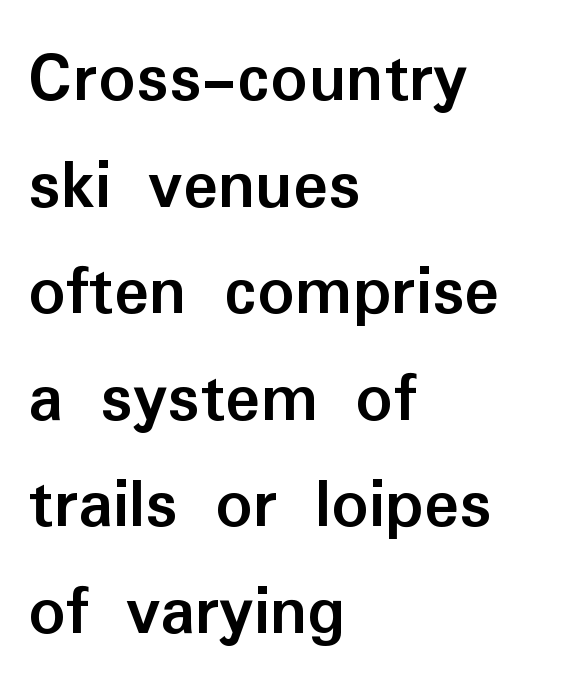
{"serif": "no", "italic": "no", "bold": "yes", "weight": "semibold", "width": "normal", "stroke_contrast": "low", "x_height": "medium", "monospaced": "no", "underline": "no", "align": "left", "line_spacing": "normal", "line_spacing_ratio": 1.46, "letter_spacing": "normal", "letter_spacing_em": 0.0, "glyph_px": 73}
